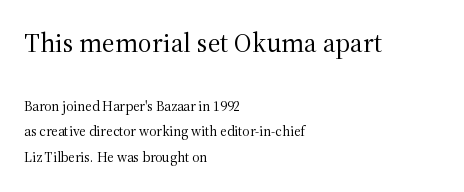
{"italic": "no", "bold": "no", "underline": "no", "align": "left", "line_spacing_ratio": 1.85, "letter_spacing": "normal", "letter_spacing_em": 0.0, "larger_block": "first", "size_ratio": 1.93, "glyph_px": 27}
